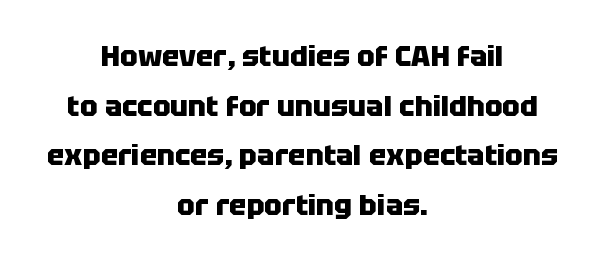
{"serif": "no", "italic": "no", "bold": "yes", "weight": "heavy", "width": "normal", "stroke_contrast": "low", "x_height": "large", "monospaced": "no", "underline": "no", "align": "center", "line_spacing_ratio": 1.71, "letter_spacing": "normal", "letter_spacing_em": 0.0, "glyph_px": 29}
